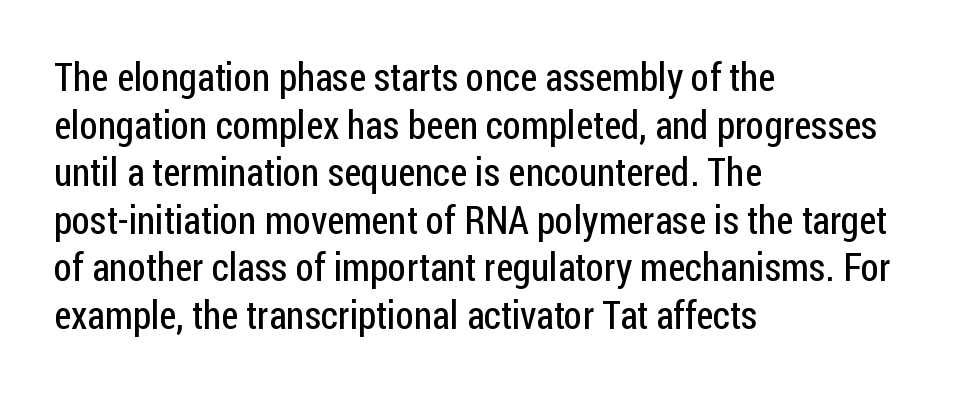
Q: Is the text bold? A: No.
Q: Is the text italic (slanted)? A: No, it is upright.
Q: Is the typeface a serif or a sans-serif typeface? A: Sans-serif.
Q: Is the text underlined? A: No.
Q: How is the paragraph aligned? A: Left-aligned.
Q: Is the spacing between letters normal or unusually wide? A: Normal.
Q: Width (condensed, normal, or wide)? A: Condensed.
Q: Stroke contrast? A: Low.
Q: x-height? A: Medium.
Q: Monospaced? A: No.
